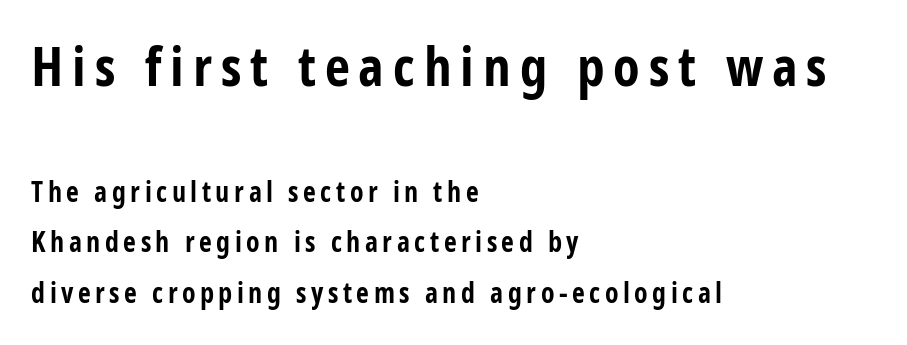
Q: Is the text bold? A: Yes.
Q: Is the text italic (slanted)? A: No, it is upright.
Q: Is the typeface a serif or a sans-serif typeface? A: Sans-serif.
Q: Is the text underlined? A: No.
Q: How is the paragraph aligned? A: Left-aligned.
Q: Which block of text is set in a larger size, the first (top) or the second (bottom)? A: The first (top) one.
Q: Width (condensed, normal, or wide)? A: Condensed.
Q: Stroke contrast? A: Low.
Q: x-height? A: Large.
Q: Monospaced? A: No.
